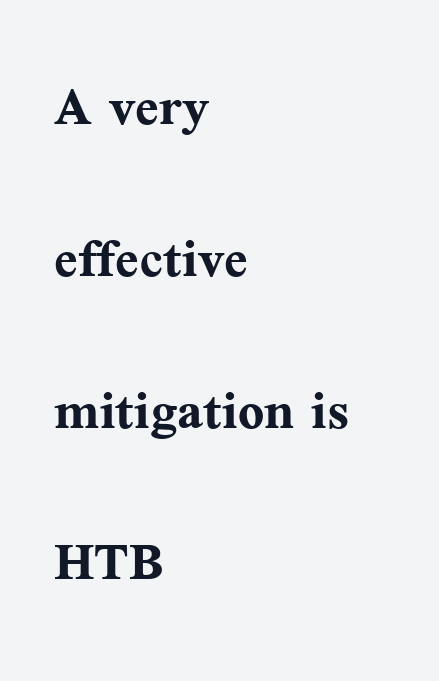
{"serif": "yes", "italic": "no", "bold": "yes", "weight": "semibold", "width": "normal", "stroke_contrast": "medium", "x_height": "medium", "monospaced": "no", "underline": "no", "align": "left", "line_spacing": "loose", "line_spacing_ratio": 2.2, "letter_spacing": "normal", "letter_spacing_em": 0.0, "glyph_px": 69}
